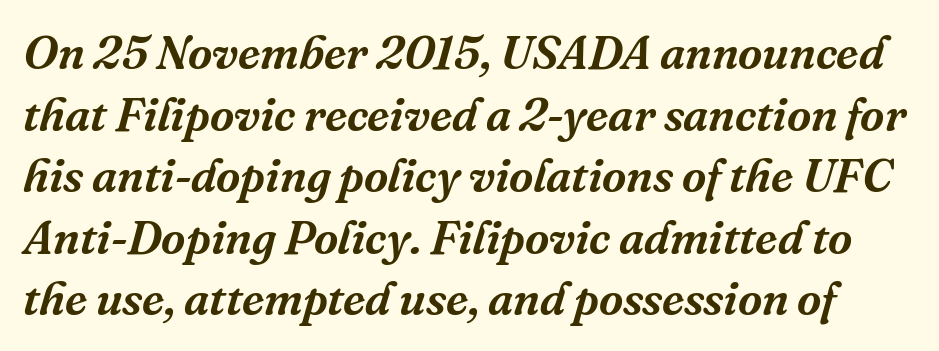
{"serif": "yes", "italic": "yes", "lean": "right", "slant_degrees": 16, "width": "normal", "stroke_contrast": "medium", "x_height": "medium", "monospaced": "no", "underline": "no", "line_spacing": "normal", "line_spacing_ratio": 1.31, "letter_spacing": "normal", "letter_spacing_em": 0.0, "glyph_px": 47}
